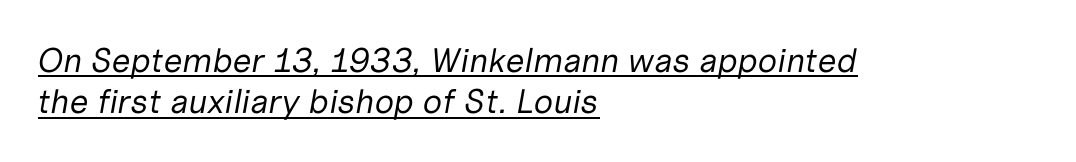
The image shows 34 px regular-weight type, italic (leaning right); set left-aligned, line spacing 1.21x, normal letter spacing, underlined; low stroke contrast and a medium x-height.
